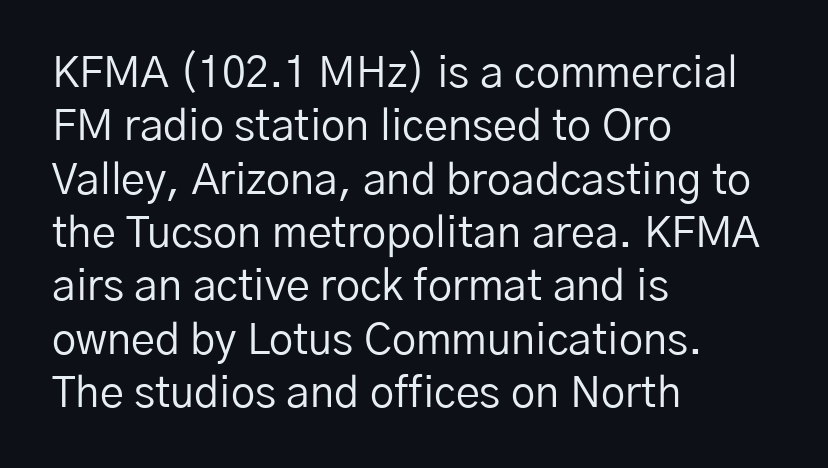
Q: Is the text bold? A: No.
Q: Is the text italic (slanted)? A: No, it is upright.
Q: Is the typeface a serif or a sans-serif typeface? A: Sans-serif.
Q: Is the text underlined? A: No.
Q: How is the paragraph aligned? A: Left-aligned.
Q: Is the spacing between letters normal or unusually wide? A: Normal.
Q: Width (condensed, normal, or wide)? A: Normal.
Q: Stroke contrast? A: Low.
Q: x-height? A: Medium.
Q: Monospaced? A: No.
